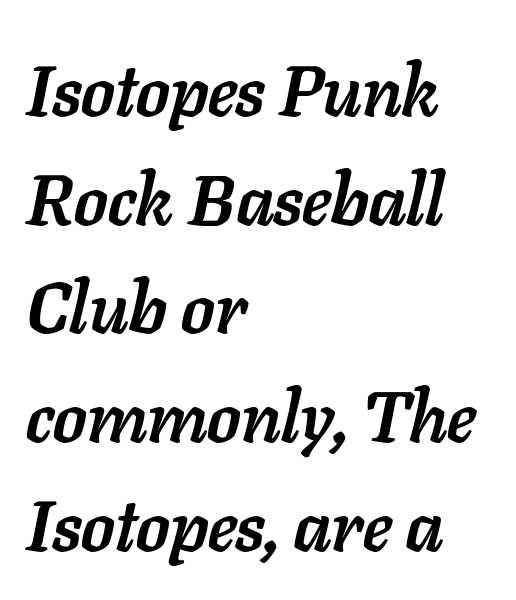
Q: Is the text bold? A: Yes.
Q: Is the text italic (slanted)? A: Yes, it leans right by about 11 degrees.
Q: Is the text underlined? A: No.
Q: How is the paragraph aligned? A: Left-aligned.
Q: Is the spacing between letters normal or unusually wide? A: Normal.
Q: Is the spacing between lines tight, normal or loose? A: Normal.
Q: Width (condensed, normal, or wide)? A: Normal.
Q: Stroke contrast? A: Low.
Q: x-height? A: Medium.
Q: Monospaced? A: No.
